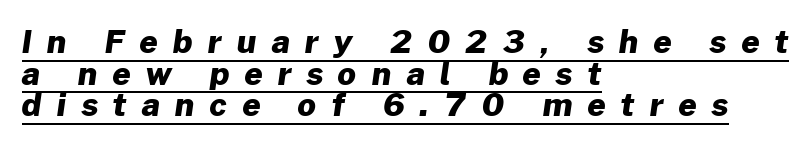
Q: Is the text bold? A: Yes.
Q: Is the typeface a serif or a sans-serif typeface? A: Sans-serif.
Q: Is the text underlined? A: Yes.
Q: How is the paragraph aligned? A: Left-aligned.
Q: Is the spacing between letters normal or unusually wide? A: Unusually wide.
Q: Is the spacing between lines tight, normal or loose? A: Tight.
Q: Width (condensed, normal, or wide)? A: Normal.
Q: Stroke contrast? A: Low.
Q: x-height? A: Medium.
Q: Monospaced? A: No.
